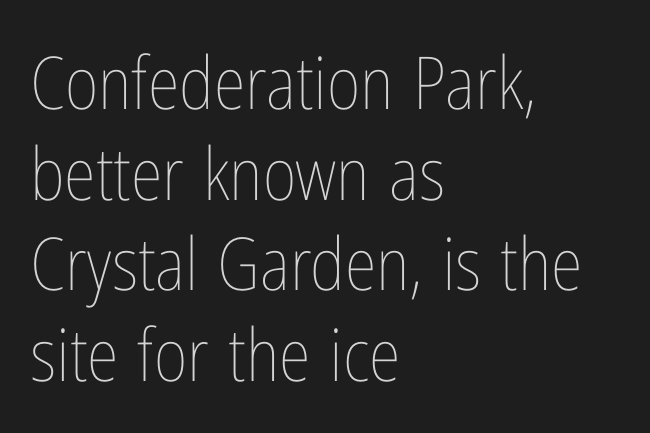
The image shows 73 px thin, condensed type, upright; set left-aligned, line spacing 1.24x, normal letter spacing, not underlined; low stroke contrast and a medium x-height.
